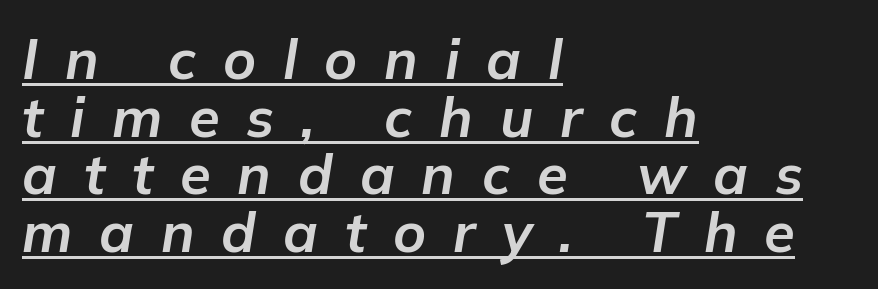
Q: Is the text bold? A: Yes.
Q: Is the text italic (slanted)? A: Yes, it leans right by about 9 degrees.
Q: Is the text underlined? A: Yes.
Q: How is the paragraph aligned? A: Left-aligned.
Q: Is the spacing between letters normal or unusually wide? A: Unusually wide.
Q: Is the spacing between lines tight, normal or loose? A: Tight.
Q: Width (condensed, normal, or wide)? A: Normal.
Q: Stroke contrast? A: Low.
Q: x-height? A: Medium.
Q: Monospaced? A: No.
